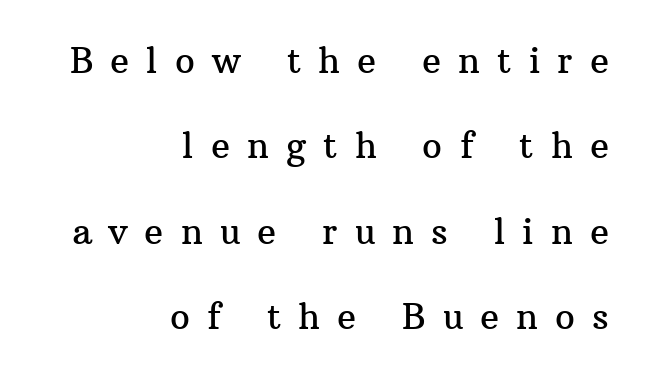
The setting favours the right margin, as signatures and pull-quotes sometimes do. The letters stand upright; this is a roman face. Bare-footed words on every line. This sample trades compactness for vertical openness between lines. The horizontal fit of the characters is loose and conspicuously gappy. Varying glyph widths throughout — classic text-font behaviour.
